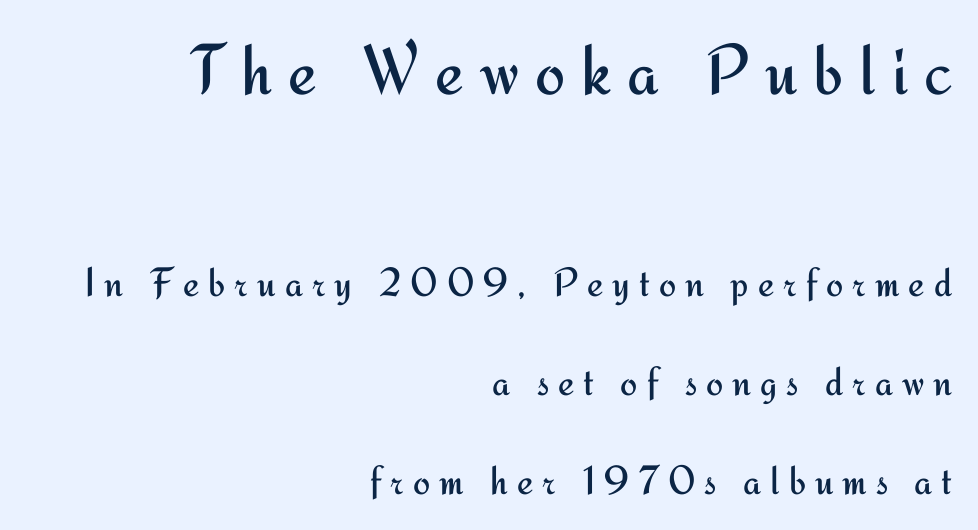
The image shows 72 px regular-weight sans-serif type, upright; set right-aligned, loose line spacing (2.41x), unusually wide letter spacing (+0.22 em), not underlined; the first (top) block is 1.76x larger; medium stroke contrast and a small x-height.
